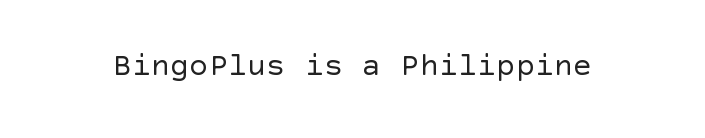
{"serif": "no", "italic": "no", "bold": "no", "weight": "regular", "width": "normal", "x_height": "large", "underline": "no", "letter_spacing": "normal", "letter_spacing_em": 0.0, "glyph_px": 32}
